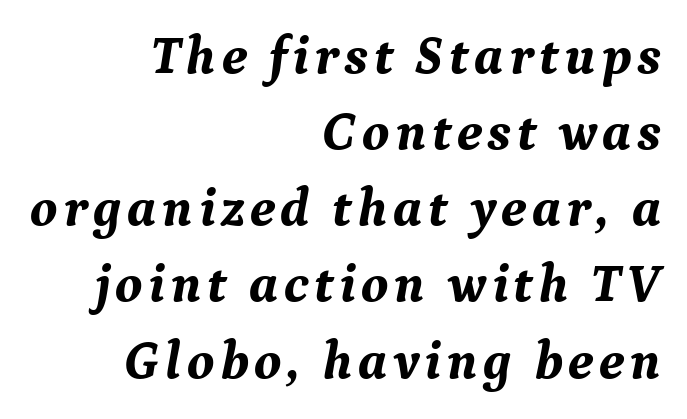
The image shows 54 px bold serif type, italic (leaning right); set right-aligned, normal line spacing (1.41x), not underlined; medium stroke contrast and a medium x-height.
